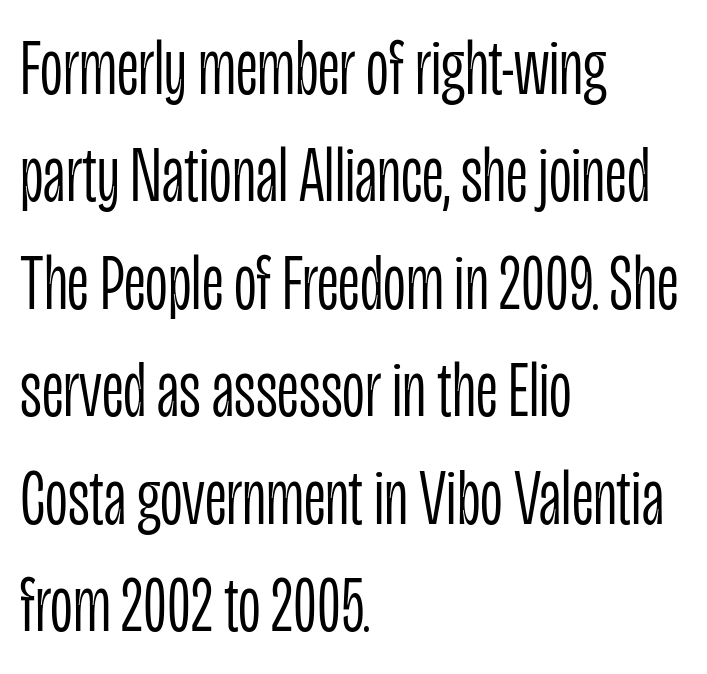
The image shows 79 px light, condensed sans-serif type, upright; set left-aligned, normal line spacing (1.36x), normal letter spacing, not underlined; low stroke contrast and a large x-height.
